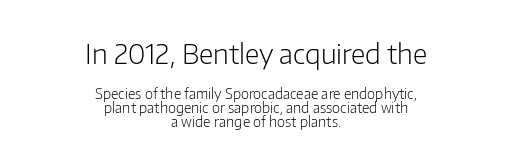
Q: Is the text bold? A: No.
Q: Is the text italic (slanted)? A: No, it is upright.
Q: Is the text underlined? A: No.
Q: How is the paragraph aligned? A: Centered.
Q: Is the spacing between letters normal or unusually wide? A: Normal.
Q: Is the spacing between lines tight, normal or loose? A: Tight.
Q: Which block of text is set in a larger size, the first (top) or the second (bottom)? A: The first (top) one.
